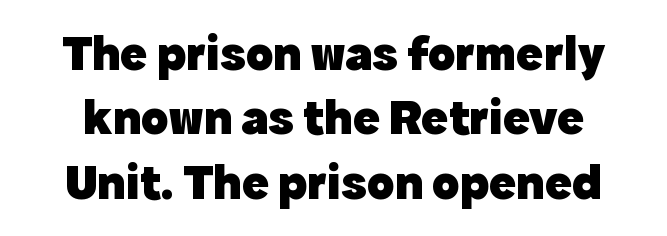
{"serif": "no", "italic": "no", "bold": "yes", "weight": "heavy", "width": "normal", "x_height": "medium", "monospaced": "no", "underline": "no", "line_spacing": "normal", "line_spacing_ratio": 1.29, "letter_spacing": "normal", "letter_spacing_em": 0.0, "glyph_px": 50}
